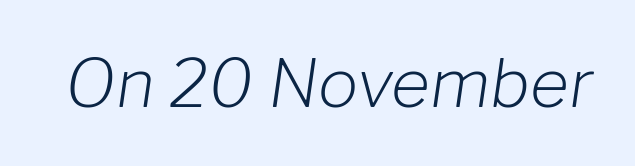
{"italic": "yes", "lean": "right", "slant_degrees": 8, "bold": "no", "weight": "light", "width": "normal", "stroke_contrast": "low", "x_height": "medium", "monospaced": "no", "underline": "no", "letter_spacing": "normal", "letter_spacing_em": 0.0, "glyph_px": 67}
